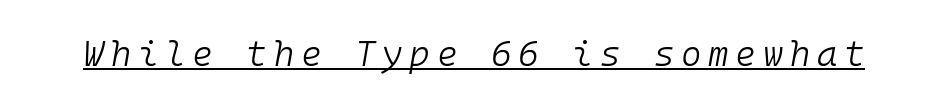
In terms of posture, this sample is oblique. The typesetter has applied underlining to the passage shown. Heft: none added — not bold. Is this a fixed-width face? Yes — each glyph sits in an identical cell.
